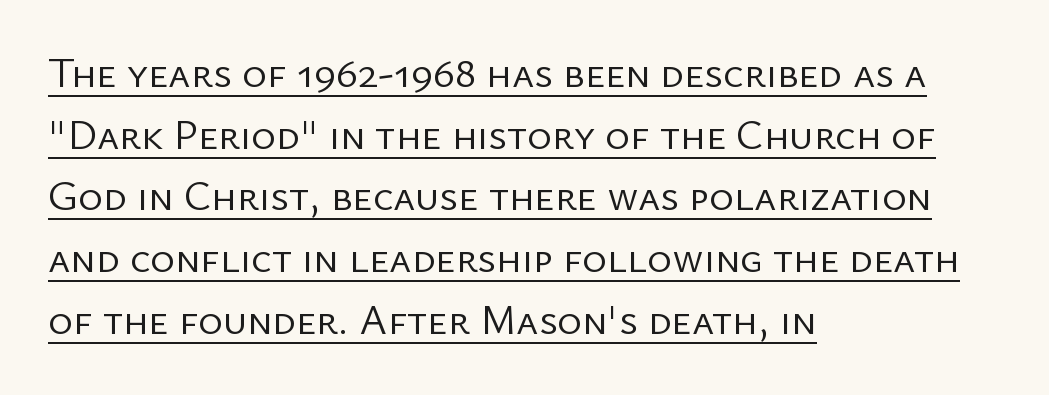
Q: Is the text bold? A: No.
Q: Is the text italic (slanted)? A: No, it is upright.
Q: Is the typeface a serif or a sans-serif typeface? A: Sans-serif.
Q: Is the text underlined? A: Yes.
Q: How is the paragraph aligned? A: Left-aligned.
Q: Is the spacing between letters normal or unusually wide? A: Normal.
Q: Is the spacing between lines tight, normal or loose? A: Normal.
Q: Width (condensed, normal, or wide)? A: Normal.
Q: Stroke contrast? A: Low.
Q: x-height? A: Medium.
Q: Monospaced? A: No.
